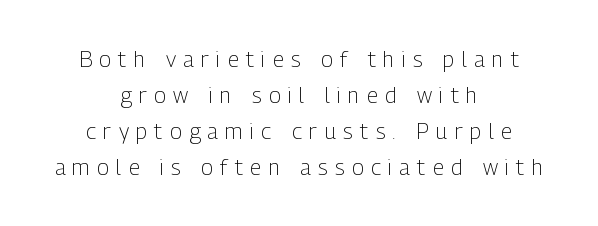
The image shows 22 px text type, upright; set centered, normal line spacing (1.64x), unusually wide letter spacing (+0.33 em), not underlined.
